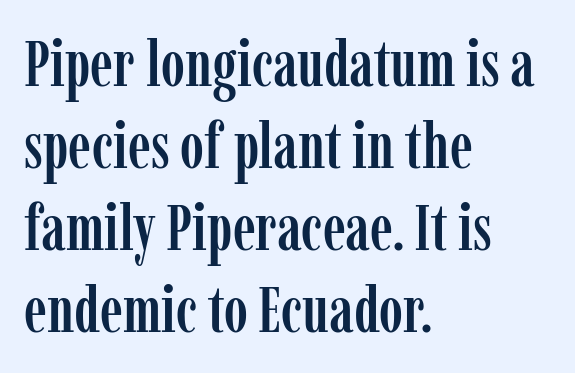
The image shows 65 px condensed serif type, upright; set left-aligned, normal line spacing (1.26x), normal letter spacing, not underlined; low stroke contrast and a medium x-height.
